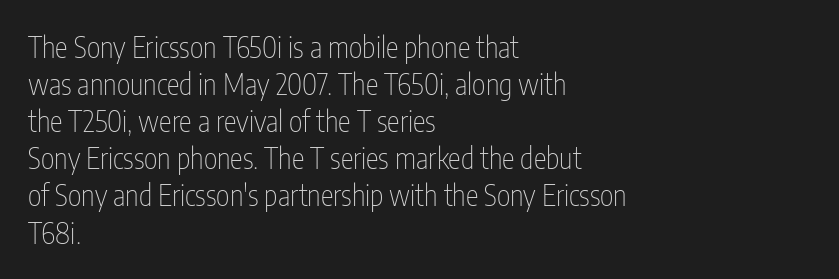
The passage shown stacks its lines at a standard gap. The font family rendered here belongs to the sans-serif group. Character widths vary here, with narrow letters taking less room than wide ones. When letters stand straight like this, we call the style roman or upright. The zone under the glyphs is completely vacant.
